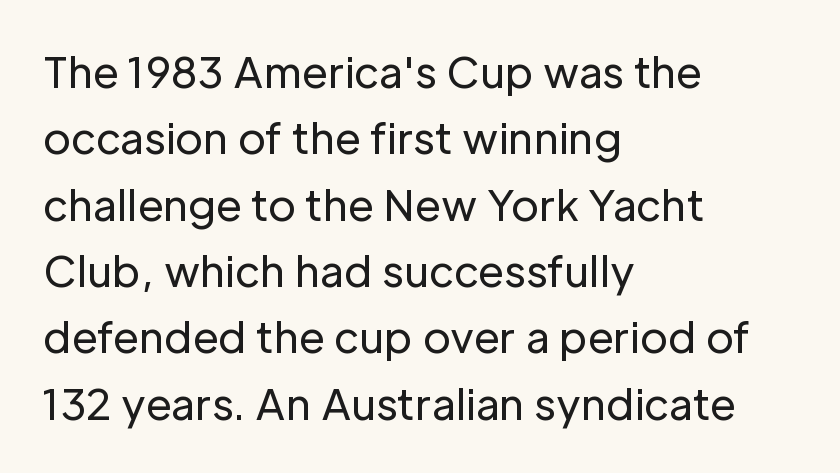
The image shows 42 px regular-weight sans-serif type, upright; set left-aligned, normal line spacing (1.58x), normal letter spacing, not underlined; low stroke contrast and a medium x-height.
